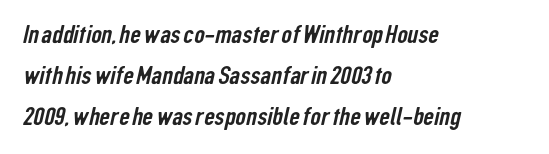
Q: Is the text underlined? A: No.
Q: How is the paragraph aligned? A: Left-aligned.
Q: Is the spacing between letters normal or unusually wide? A: Normal.
Q: Is the spacing between lines tight, normal or loose? A: Normal.
